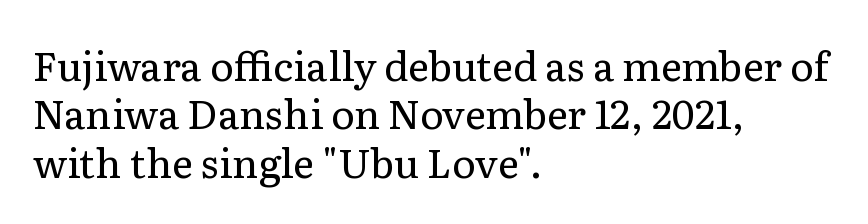
The image shows 40 px regular-weight serif type, upright; set left-aligned, line spacing 1.21x, normal letter spacing, not underlined; low stroke contrast and a medium x-height.
